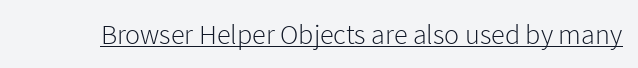
On a weight scale, this lands at 450 or below. Looks like regular typesetting: each glyph gets only the width it needs. Regarding serifs, this sample does without them. Posture: straight, roman, zero tilt. Every word sits above its own underline. This rendering leaves character spacing at its baseline value.
